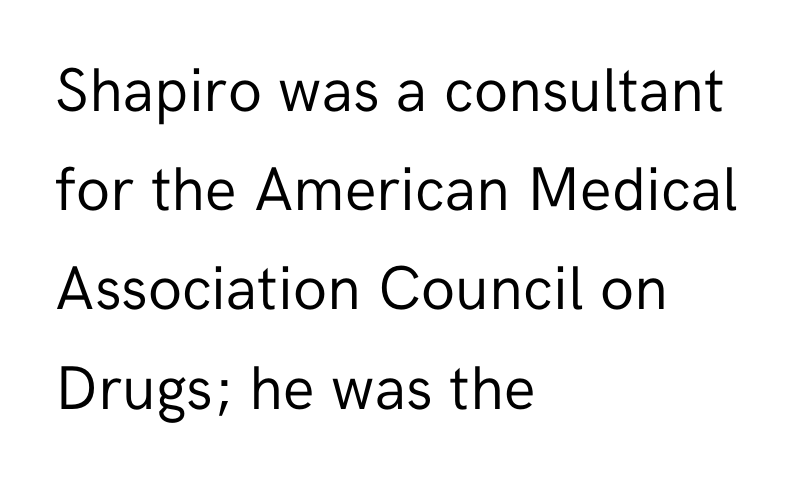
Q: Is the text bold? A: No.
Q: Is the text italic (slanted)? A: No, it is upright.
Q: Is the typeface a serif or a sans-serif typeface? A: Sans-serif.
Q: Is the text underlined? A: No.
Q: How is the paragraph aligned? A: Left-aligned.
Q: Is the spacing between letters normal or unusually wide? A: Normal.
Q: Is the spacing between lines tight, normal or loose? A: Normal.
Q: Width (condensed, normal, or wide)? A: Normal.
Q: Stroke contrast? A: Low.
Q: x-height? A: Medium.
Q: Monospaced? A: No.
